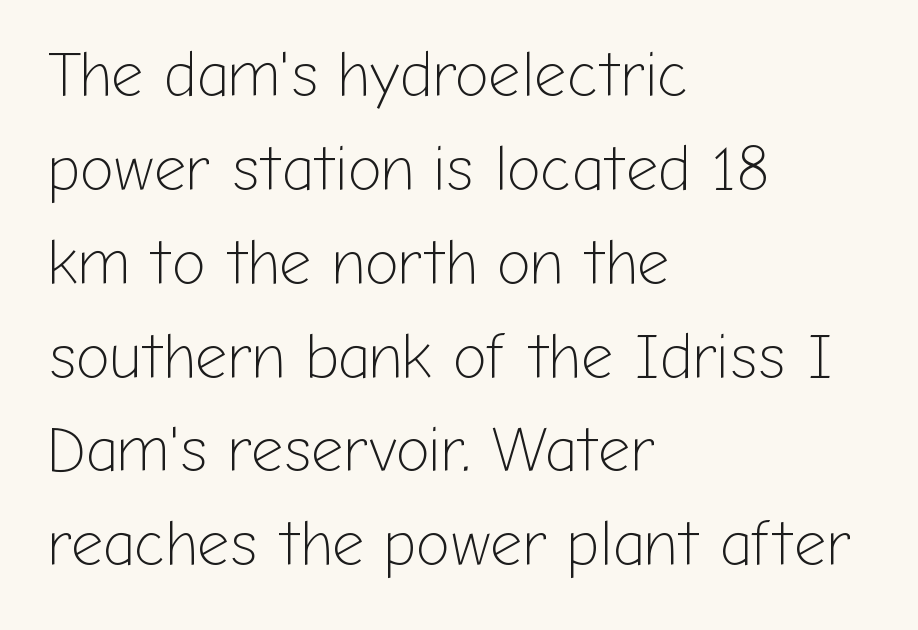
{"serif": "no", "italic": "no", "bold": "no", "weight": "light", "width": "normal", "stroke_contrast": "low", "x_height": "medium", "monospaced": "no", "underline": "no", "align": "left", "line_spacing": "normal", "line_spacing_ratio": 1.49, "letter_spacing": "normal", "letter_spacing_em": 0.0, "glyph_px": 63}
